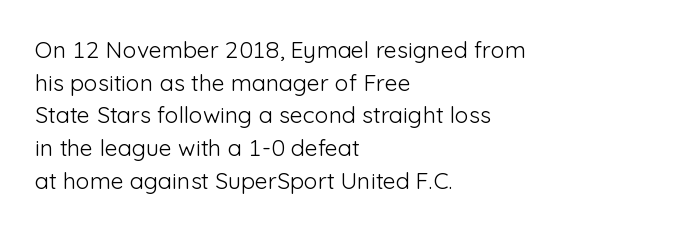
{"italic": "no", "bold": "no", "underline": "no", "align": "left", "line_spacing": "normal", "line_spacing_ratio": 1.42, "letter_spacing": "normal", "letter_spacing_em": 0.0, "glyph_px": 23}
